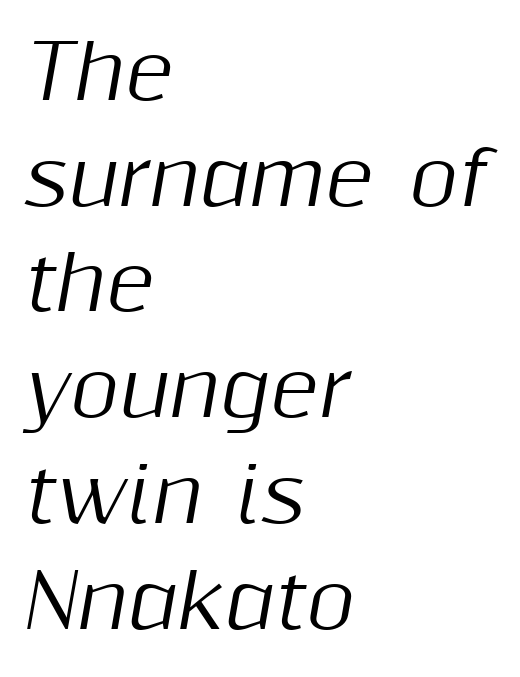
The image shows 75 px text type, italic (leaning right); set left-aligned, normal line spacing (1.41x), normal letter spacing, not underlined; medium stroke contrast and a medium x-height.
